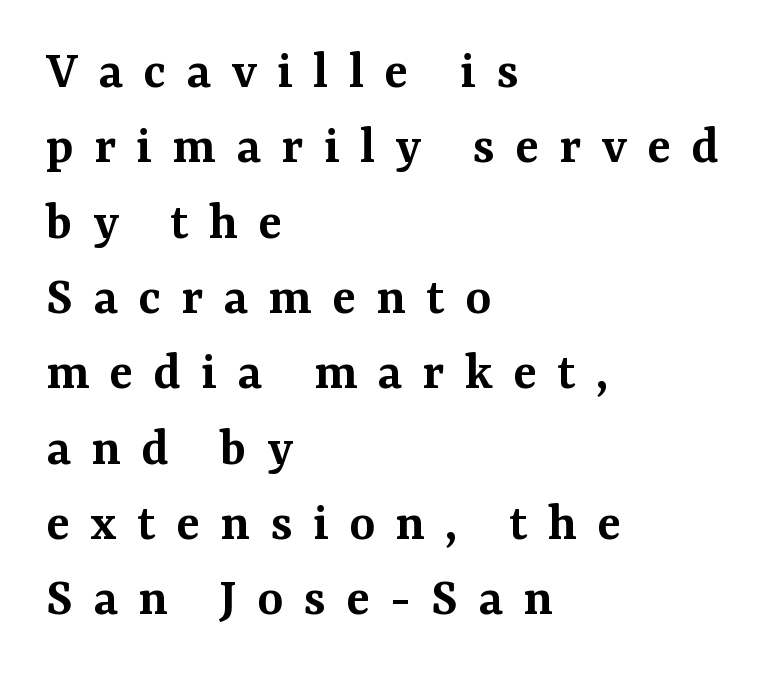
Q: Is the text bold? A: Semi-bold.
Q: Is the text italic (slanted)? A: No, it is upright.
Q: Is the typeface a serif or a sans-serif typeface? A: Serif.
Q: Is the text underlined? A: No.
Q: How is the paragraph aligned? A: Left-aligned.
Q: Is the spacing between letters normal or unusually wide? A: Unusually wide.
Q: Is the spacing between lines tight, normal or loose? A: Normal.
Q: Width (condensed, normal, or wide)? A: Normal.
Q: Stroke contrast? A: Medium.
Q: x-height? A: Medium.
Q: Monospaced? A: No.
